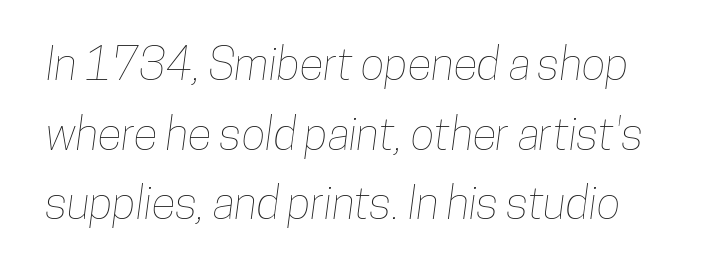
{"width": "condensed", "stroke_contrast": "low", "x_height": "medium", "monospaced": "no", "underline": "no", "line_spacing": "normal", "line_spacing_ratio": 1.55, "letter_spacing": "normal", "letter_spacing_em": 0.0, "glyph_px": 45}
